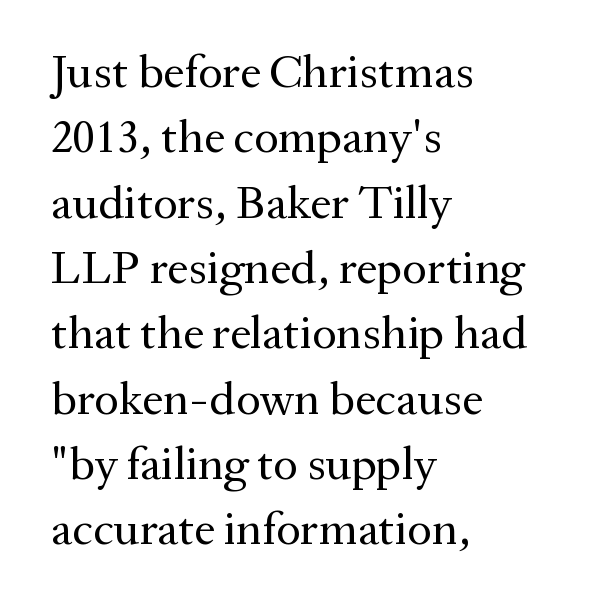
{"serif": "yes", "italic": "no", "bold": "no", "weight": "regular", "width": "normal", "stroke_contrast": "medium", "x_height": "medium", "monospaced": "no", "underline": "no", "align": "left", "line_spacing": "normal", "line_spacing_ratio": 1.39, "letter_spacing": "normal", "letter_spacing_em": 0.0, "glyph_px": 47}
